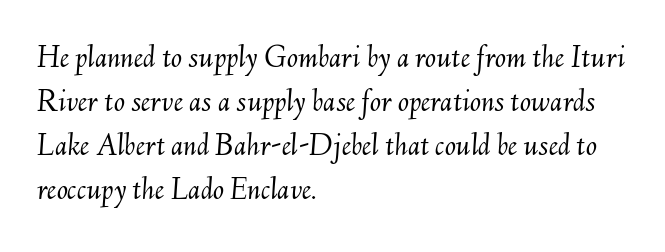
{"italic": "yes", "lean": "right", "slant_degrees": 6, "bold": "no", "weight": "light", "width": "normal", "stroke_contrast": "medium", "x_height": "small", "monospaced": "no", "underline": "no", "align": "left", "line_spacing": "normal", "line_spacing_ratio": 1.33, "letter_spacing": "normal", "letter_spacing_em": 0.0, "glyph_px": 33}
